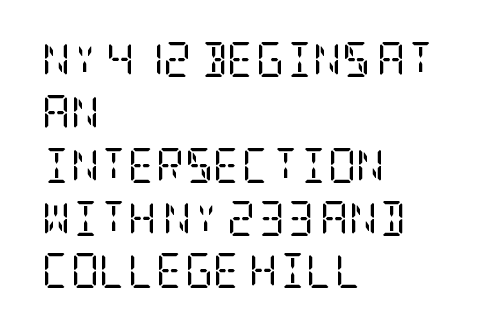
Q: Is the text bold? A: No.
Q: Is the text italic (slanted)? A: No, it is upright.
Q: Is the typeface a serif or a sans-serif typeface? A: Serif.
Q: Is the text underlined? A: No.
Q: How is the paragraph aligned? A: Left-aligned.
Q: Is the spacing between letters normal or unusually wide? A: Normal.
Q: Is the spacing between lines tight, normal or loose? A: Normal.
Q: Width (condensed, normal, or wide)? A: Condensed.
Q: Stroke contrast? A: Low.
Q: x-height? A: Large.
